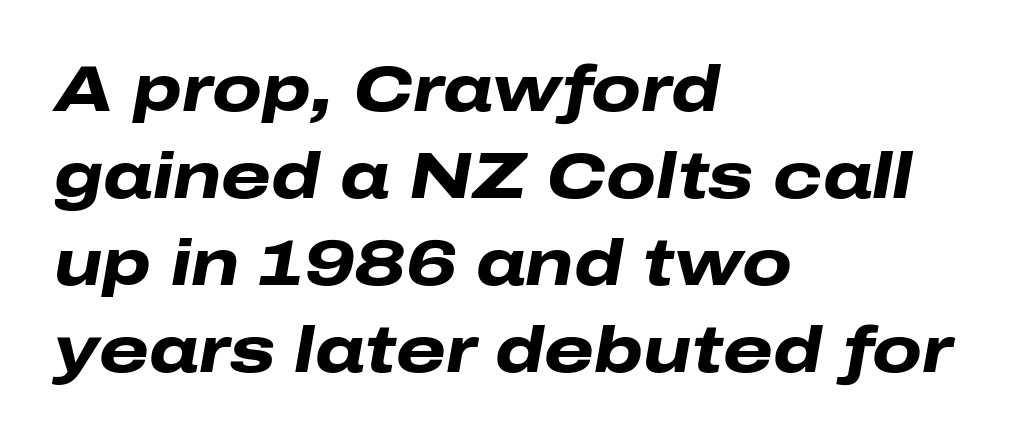
A dark, heavy texture on the line: the type is bold. Check under the words: just untouched page. The typography opts for an oblique posture over an upright one. A typesetter would call this proportional, since set widths differ per character. One-word summary of the alignment: left.
